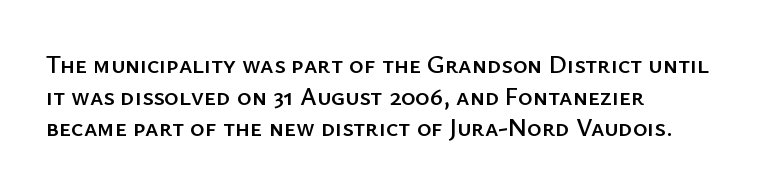
{"italic": "no", "underline": "no", "align": "left", "line_spacing": "normal", "line_spacing_ratio": 1.27, "letter_spacing": "normal", "letter_spacing_em": 0.0, "glyph_px": 25}
